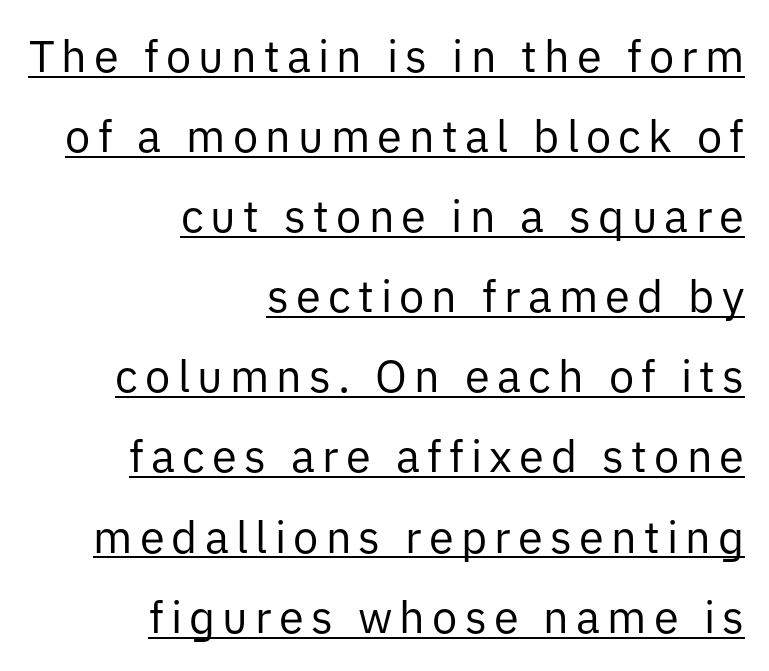
The image shows 45 px regular-weight sans-serif type, upright; set right-aligned, line spacing 1.78x, underlined; low stroke contrast and a medium x-height.
